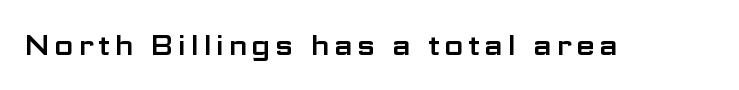
{"serif": "no", "italic": "no", "width": "wide", "stroke_contrast": "low", "x_height": "medium", "monospaced": "no", "underline": "no", "glyph_px": 28}
